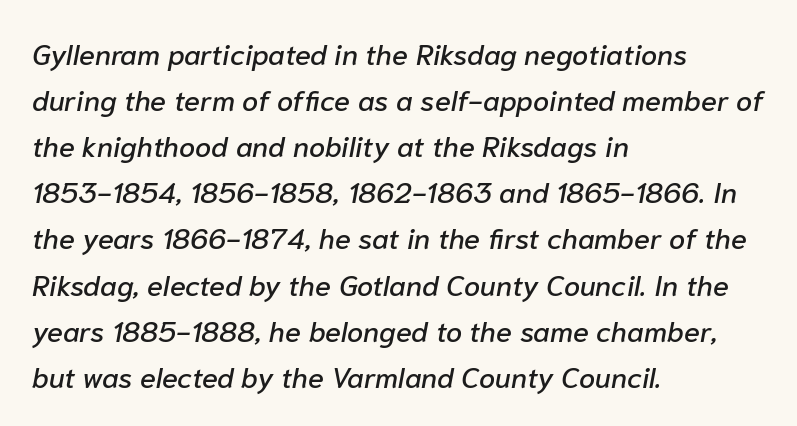
{"italic": "yes", "lean": "right", "slant_degrees": 10, "width": "normal", "stroke_contrast": "low", "x_height": "medium", "monospaced": "no", "underline": "no", "align": "left", "line_spacing": "normal", "line_spacing_ratio": 1.59, "letter_spacing": "normal", "letter_spacing_em": 0.0, "glyph_px": 29}
